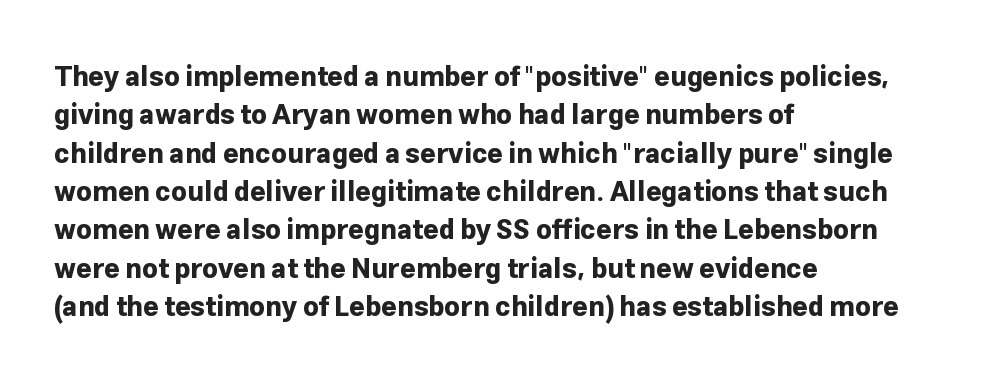
The image shows 27 px bold type, upright; set left-aligned, normal line spacing (1.42x), normal letter spacing, not underlined.
